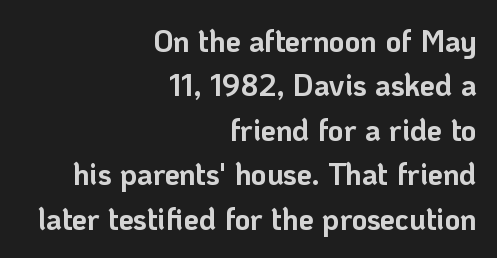
{"serif": "no", "italic": "no", "bold": "yes", "weight": "bold", "width": "normal", "stroke_contrast": "low", "x_height": "medium", "monospaced": "no", "underline": "no", "align": "right", "line_spacing": "normal", "line_spacing_ratio": 1.48, "letter_spacing": "normal", "letter_spacing_em": 0.0, "glyph_px": 30}
